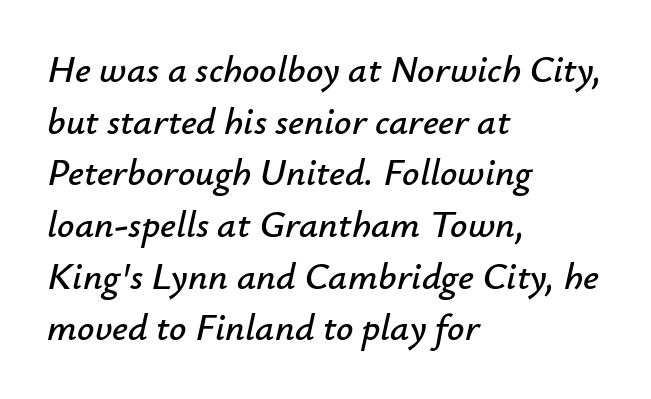
Does the leading feel generous? No, just average. Looking at the ascenders, they clearly lean. Nobody touched the tracking dial on this one. The area under the type is left untouched. This sample has the flowing, uneven cadence of proportional lettering. The rendering anchors every line to the left-hand side.
